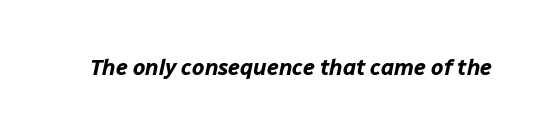
Plain, unruled lines of type. Nobody touched the tracking dial on this one. Each glyph is drawn with heavy, bold strokes. The typography opts for an oblique posture over an upright one.
